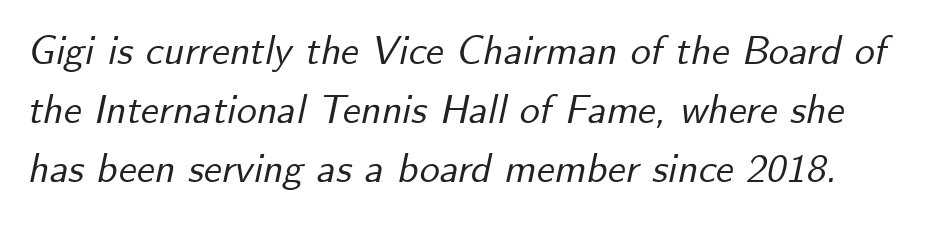
The image shows 40 px text type, italic (leaning right); set normal line spacing (1.48x), normal letter spacing, not underlined; low stroke contrast and a small x-height.
